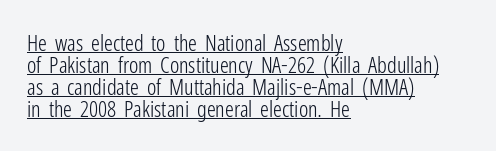
Q: Is the text bold? A: No.
Q: Is the text italic (slanted)? A: No, it is upright.
Q: Is the text underlined? A: Yes.
Q: How is the paragraph aligned? A: Left-aligned.
Q: Is the spacing between letters normal or unusually wide? A: Normal.
Q: Is the spacing between lines tight, normal or loose? A: Tight.
